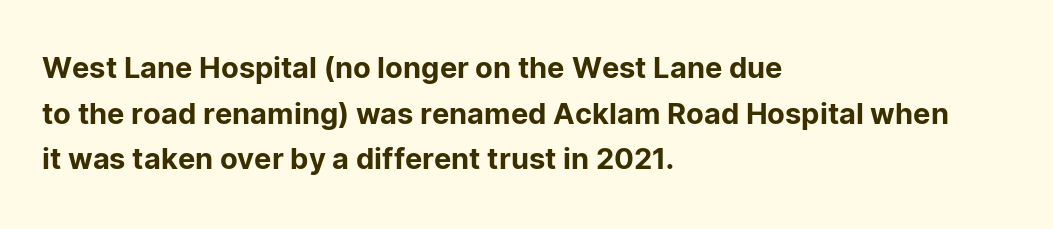
Q: Is the text italic (slanted)? A: No, it is upright.
Q: Is the typeface a serif or a sans-serif typeface? A: Sans-serif.
Q: Is the text underlined? A: No.
Q: How is the paragraph aligned? A: Left-aligned.
Q: Is the spacing between letters normal or unusually wide? A: Normal.
Q: Is the spacing between lines tight, normal or loose? A: Normal.
Q: Width (condensed, normal, or wide)? A: Normal.
Q: Stroke contrast? A: Low.
Q: x-height? A: Medium.
Q: Monospaced? A: No.
